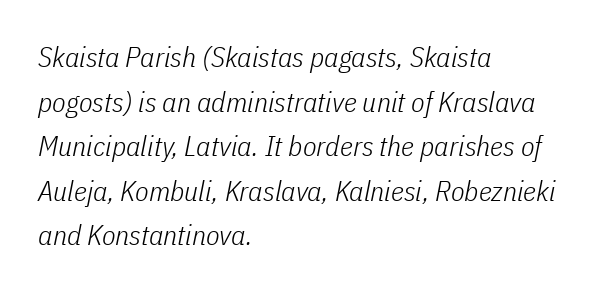
{"italic": "yes", "lean": "right", "slant_degrees": 11, "bold": "no", "weight": "light", "width": "condensed", "stroke_contrast": "low", "x_height": "medium", "monospaced": "no", "underline": "no", "align": "left", "line_spacing": "normal", "line_spacing_ratio": 1.59, "letter_spacing": "normal", "letter_spacing_em": 0.0, "glyph_px": 28}
